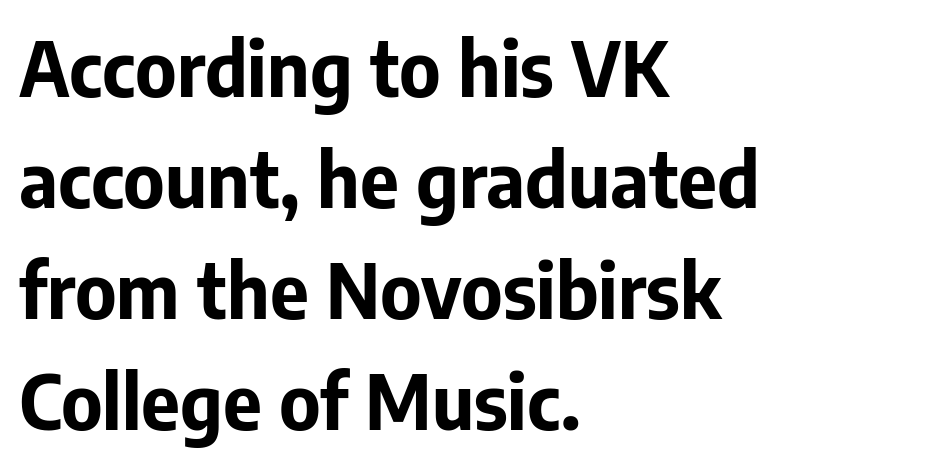
The image shows 75 px bold sans-serif type, upright; set left-aligned, normal line spacing (1.48x), normal letter spacing, not underlined; low stroke contrast and a medium x-height.
